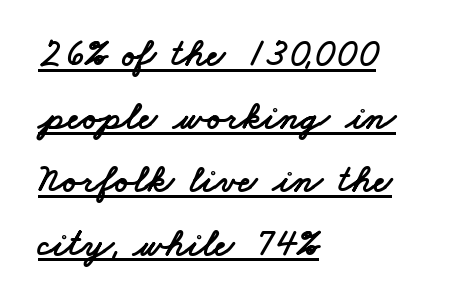
Leading: standard. Between one letter and the next there's only the usual sliver of space. Beneath each row of characters lies a ruled line. Visually the block forms a straight wall on the left and a jagged coastline on the right.
